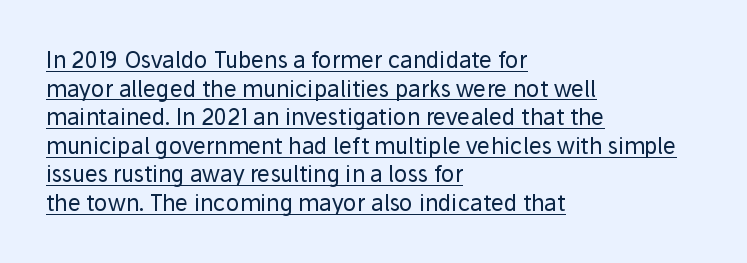
Students, observe the line beneath the letters — that is underlining. Line starts are locked; line ends wander. The vertical gap from one line to the next is medium. The lettering holds an erect, upright posture throughout. The passage shown has conventional tracking throughout. The letters look calm and open, with moderate or lighter stems.
